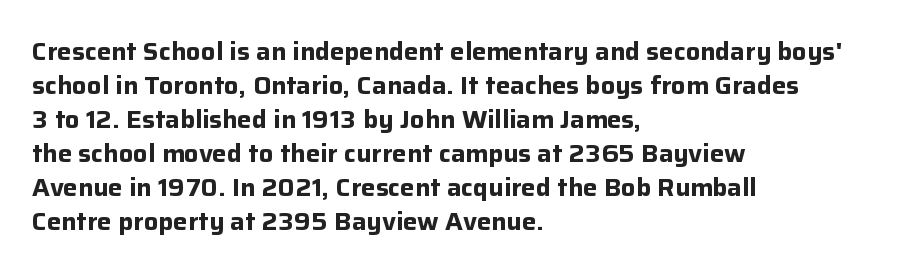
The image shows 24 px bold type, upright; set left-aligned, normal line spacing (1.42x), normal letter spacing, not underlined.
